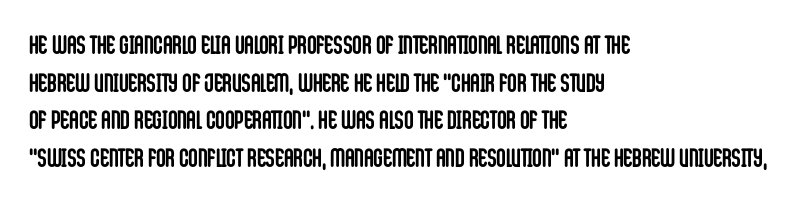
On the weight axis this lands at bold, roughly 700. Words float on clear page, feet unadorned. Interline gaps are of average width in this sample. The rendering keeps characters at their native spacing. In terms of posture, this sample is upright.
